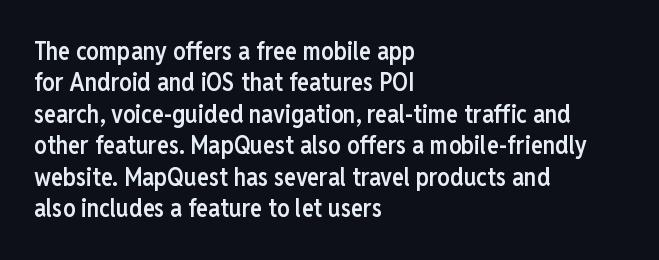
{"italic": "no", "bold": "semi", "underline": "no", "align": "left", "line_spacing": "normal", "line_spacing_ratio": 1.26, "letter_spacing": "normal", "letter_spacing_em": 0.0, "glyph_px": 25}
